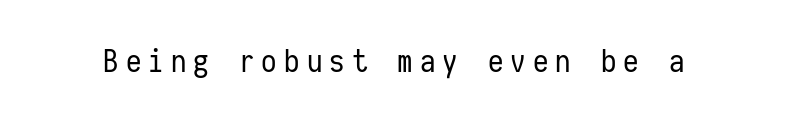
The image shows 31 px regular-weight, condensed sans-serif type, upright, monospaced; set unusually wide letter spacing (+0.23 em), not underlined; low stroke contrast and a medium x-height.
